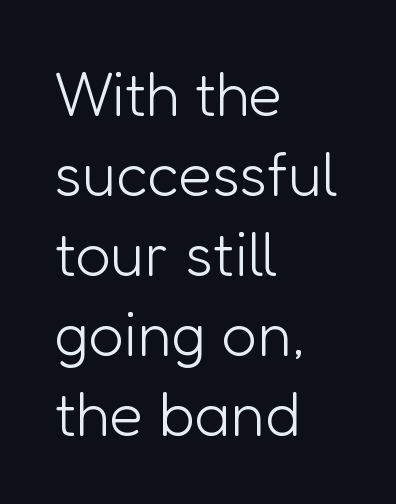
Q: Is the text bold? A: No.
Q: Is the text italic (slanted)? A: No, it is upright.
Q: Is the typeface a serif or a sans-serif typeface? A: Sans-serif.
Q: Is the text underlined? A: No.
Q: How is the paragraph aligned? A: Left-aligned.
Q: Is the spacing between letters normal or unusually wide? A: Normal.
Q: Is the spacing between lines tight, normal or loose? A: Normal.
Q: Width (condensed, normal, or wide)? A: Normal.
Q: Stroke contrast? A: Low.
Q: x-height? A: Medium.
Q: Monospaced? A: No.
